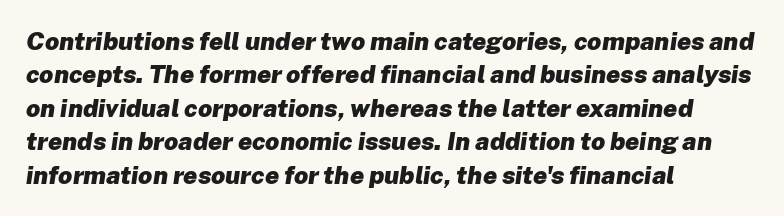
The image shows 25 px bold type, italic (leaning right); set left-aligned, normal line spacing (1.34x), normal letter spacing, not underlined.
